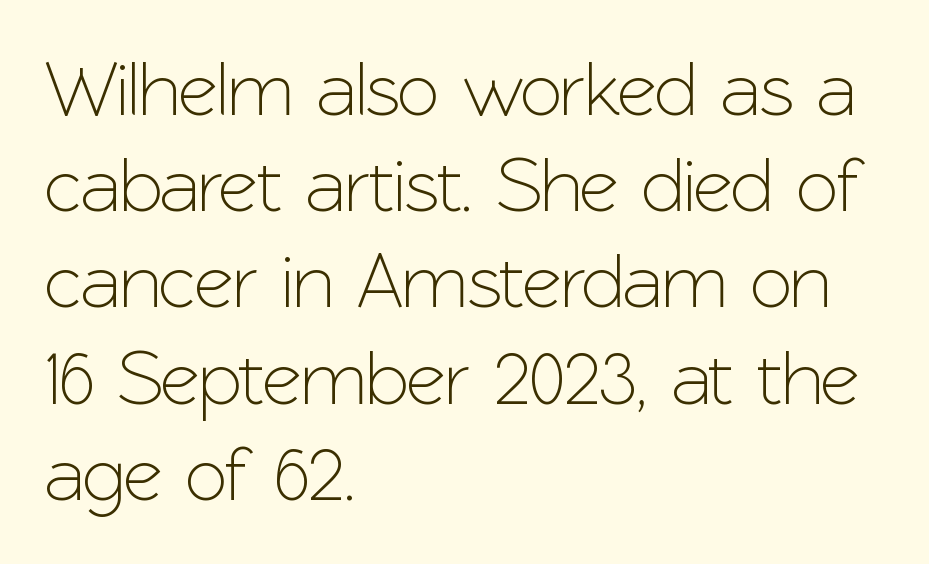
The face used here is a sans, in the tradition of grotesques and geometrics. The tracking reads as untouched default to a designer's eye. The lines in this sample share a left origin and differ only in where they stop. Clear beneath every line of the passage. Style check: upright.
